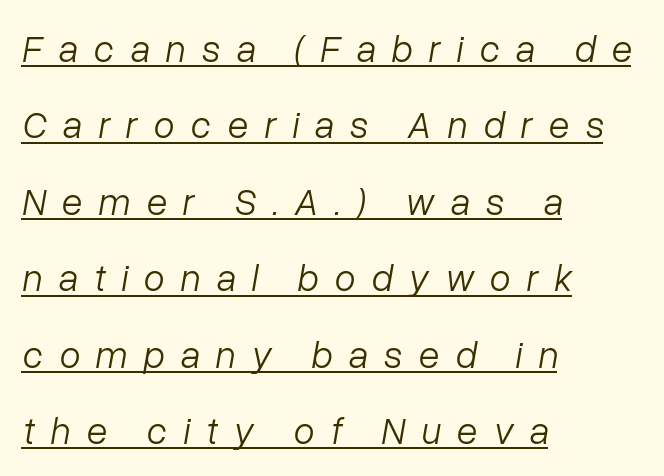
{"italic": "yes", "lean": "right", "slant_degrees": 10, "bold": "no", "weight": "light", "width": "normal", "stroke_contrast": "low", "x_height": "medium", "monospaced": "no", "underline": "yes", "align": "left", "line_spacing": "loose", "line_spacing_ratio": 2.01, "letter_spacing": "wide", "letter_spacing_em": 0.42, "glyph_px": 38}
